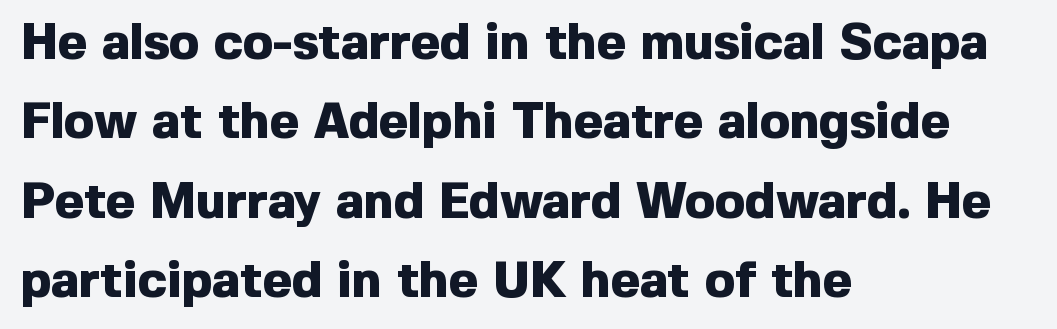
The image shows 50 px heavy sans-serif type, upright; set left-aligned, normal line spacing (1.59x), normal letter spacing, not underlined; a medium x-height.
